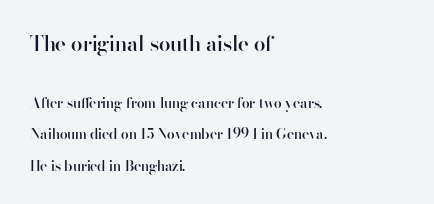
{"italic": "no", "bold": "semi", "underline": "no", "align": "left", "line_spacing": "loose", "line_spacing_ratio": 2.24, "letter_spacing": "normal", "letter_spacing_em": 0.0, "larger_block": "first", "size_ratio": 1.5, "glyph_px": 21}
